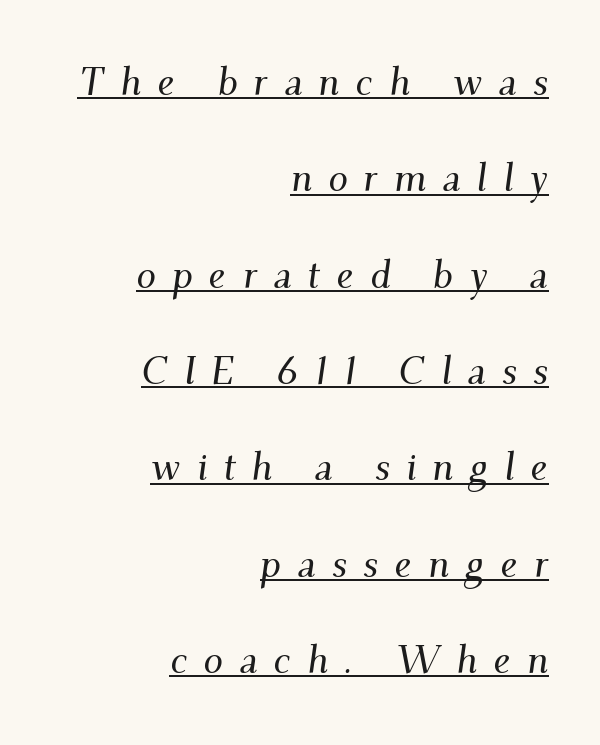
The image shows 39 px serif type, italic (leaning right); set right-aligned, loose line spacing (2.47x), unusually wide letter spacing (+0.41 em), underlined; medium stroke contrast and a small x-height.
